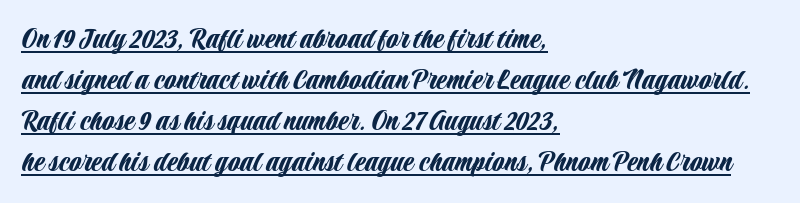
Q: Is the text italic (slanted)? A: Yes.
Q: Is the typeface a serif or a sans-serif typeface? A: Sans-serif.
Q: Is the text underlined? A: Yes.
Q: How is the paragraph aligned? A: Left-aligned.
Q: Is the spacing between letters normal or unusually wide? A: Normal.
Q: Is the spacing between lines tight, normal or loose? A: Normal.
Q: Width (condensed, normal, or wide)? A: Condensed.
Q: Stroke contrast? A: Low.
Q: x-height? A: Large.
Q: Monospaced? A: No.
